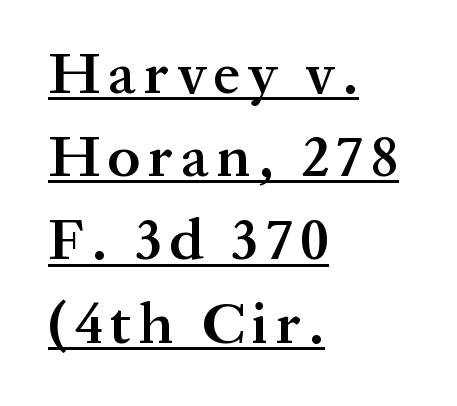
{"serif": "yes", "italic": "no", "bold": "semi", "weight": "semibold", "width": "normal", "stroke_contrast": "medium", "x_height": "medium", "monospaced": "no", "underline": "yes", "align": "left", "line_spacing": "normal", "line_spacing_ratio": 1.41, "glyph_px": 59}
